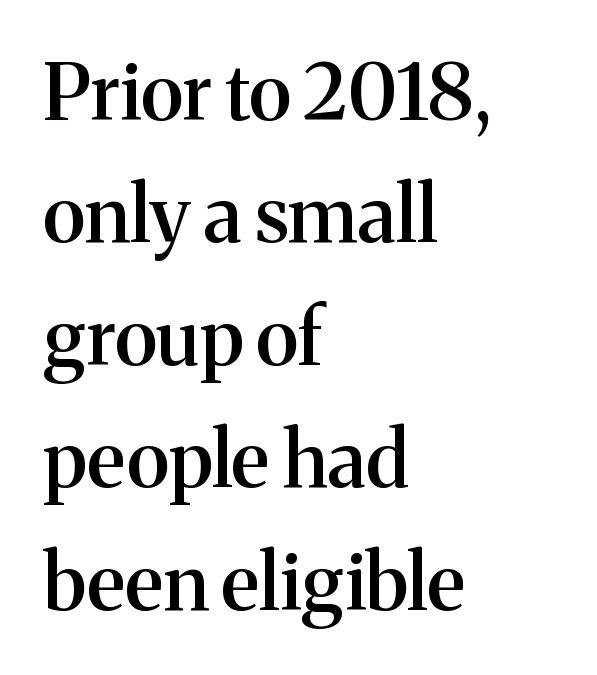
Q: Is the text bold? A: Semi-bold.
Q: Is the text italic (slanted)? A: No, it is upright.
Q: Is the typeface a serif or a sans-serif typeface? A: Serif.
Q: Is the text underlined? A: No.
Q: How is the paragraph aligned? A: Left-aligned.
Q: Is the spacing between letters normal or unusually wide? A: Normal.
Q: Is the spacing between lines tight, normal or loose? A: Normal.
Q: Width (condensed, normal, or wide)? A: Normal.
Q: Stroke contrast? A: Medium.
Q: x-height? A: Medium.
Q: Monospaced? A: No.
